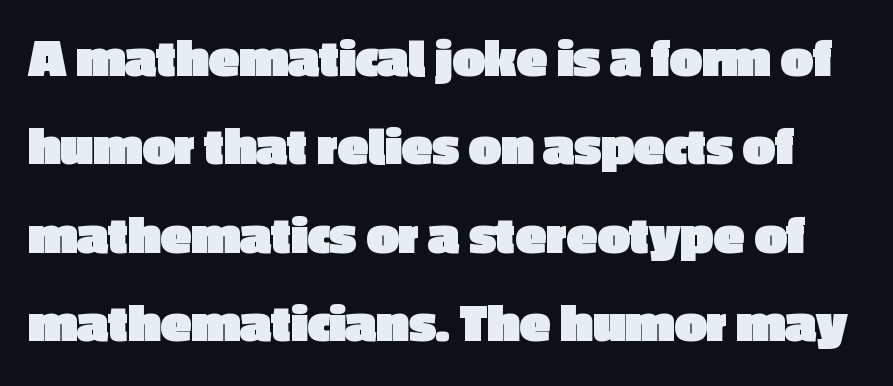
{"serif": "no", "italic": "no", "bold": "yes", "weight": "heavy", "width": "normal", "x_height": "medium", "monospaced": "no", "underline": "no", "line_spacing": "normal", "line_spacing_ratio": 1.55, "letter_spacing": "normal", "letter_spacing_em": 0.0, "glyph_px": 57}
